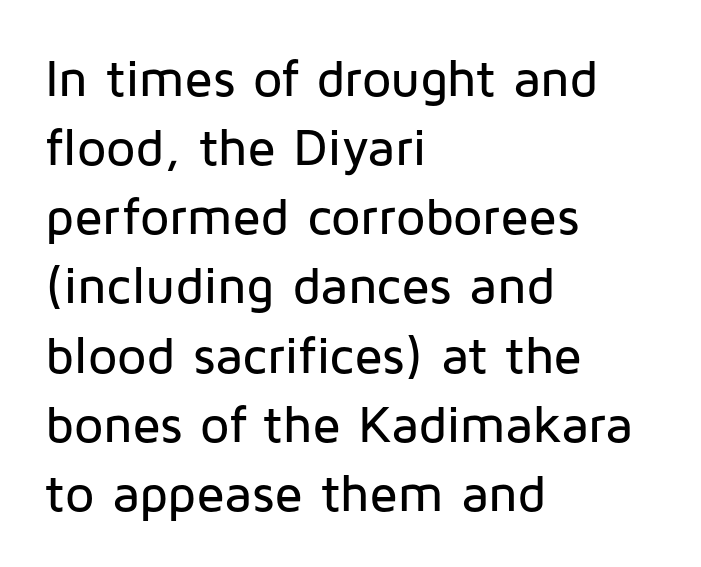
{"serif": "no", "italic": "no", "width": "normal", "stroke_contrast": "low", "x_height": "medium", "monospaced": "no", "underline": "no", "align": "left", "line_spacing": "normal", "line_spacing_ratio": 1.33, "letter_spacing": "normal", "letter_spacing_em": 0.0, "glyph_px": 52}
